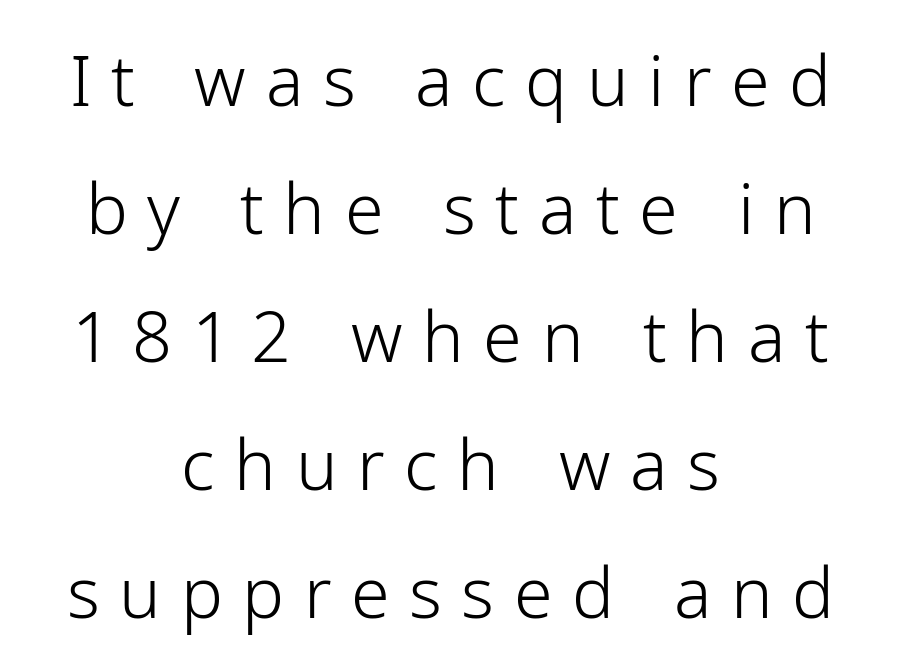
Rule under the text: the space is simply empty. Classification — sans serif. A centered setting, common on invitations and titles, is used for this passage. Words appear elongated and porous because spacing is wide. Weight: regular or lighter. The passage shown is typed in a proportional face where columns would drift.
